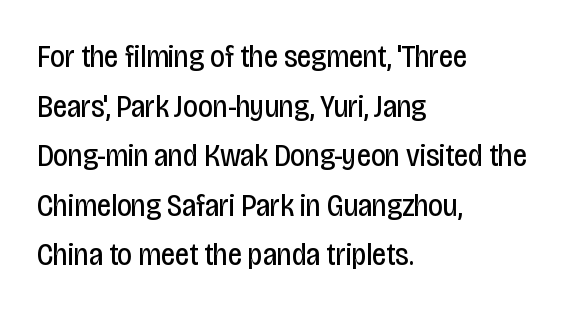
Q: Is the text bold? A: No.
Q: Is the text italic (slanted)? A: No, it is upright.
Q: Is the typeface a serif or a sans-serif typeface? A: Sans-serif.
Q: Is the text underlined? A: No.
Q: How is the paragraph aligned? A: Left-aligned.
Q: Is the spacing between letters normal or unusually wide? A: Normal.
Q: Is the spacing between lines tight, normal or loose? A: Normal.
Q: Width (condensed, normal, or wide)? A: Condensed.
Q: Stroke contrast? A: Low.
Q: x-height? A: Large.
Q: Monospaced? A: No.
